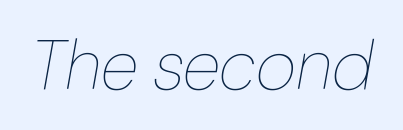
The space directly below the letters is spotless. The cut favours lightness, reaching ordinary text weight at its darkest. The face used here is proportionally spaced, like ordinary book or web type. Rendered with sloped, italic letterforms. Short note: letters normally spaced.
